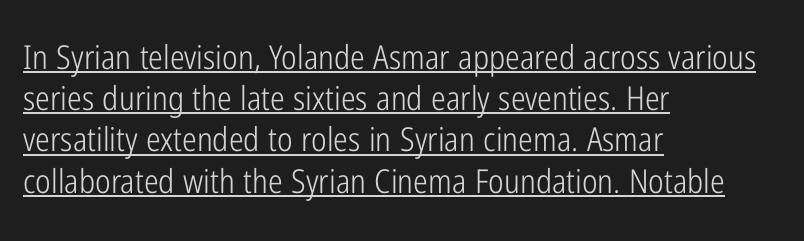
Q: Is the text bold? A: No.
Q: Is the text italic (slanted)? A: No, it is upright.
Q: Is the typeface a serif or a sans-serif typeface? A: Sans-serif.
Q: Is the text underlined? A: Yes.
Q: How is the paragraph aligned? A: Left-aligned.
Q: Is the spacing between letters normal or unusually wide? A: Normal.
Q: Is the spacing between lines tight, normal or loose? A: Normal.
Q: Width (condensed, normal, or wide)? A: Condensed.
Q: Stroke contrast? A: Low.
Q: x-height? A: Medium.
Q: Monospaced? A: No.
